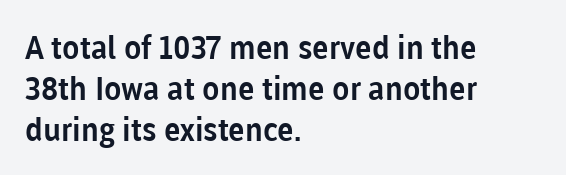
{"serif": "no", "italic": "no", "width": "normal", "stroke_contrast": "low", "x_height": "medium", "monospaced": "no", "underline": "no", "align": "left", "line_spacing": "normal", "line_spacing_ratio": 1.28, "letter_spacing": "normal", "letter_spacing_em": 0.0, "glyph_px": 32}
